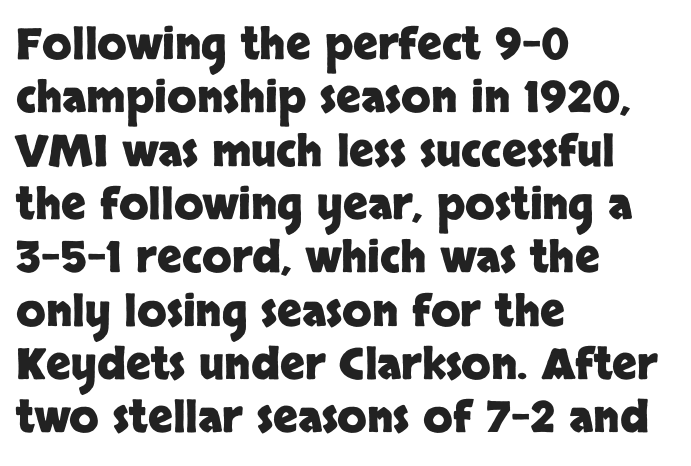
Decoration check: the copy has no underline. You could call the tracking neutral — neither tight nor loose. A roman cut, with each character standing at attention. The letters carry no serifs — their stems end cleanly without finishing strokes. Horizontally, the lines are justified to the leading edge only.
